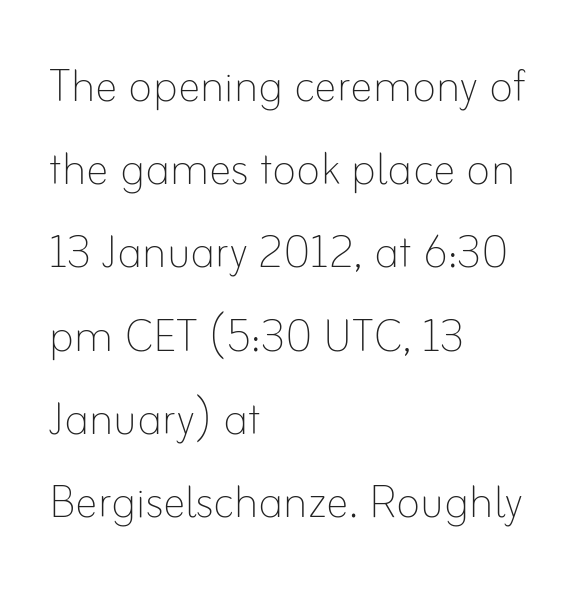
The image shows 57 px thin type, upright; set left-aligned, normal line spacing (1.46x), normal letter spacing, not underlined; low stroke contrast and a small x-height.
